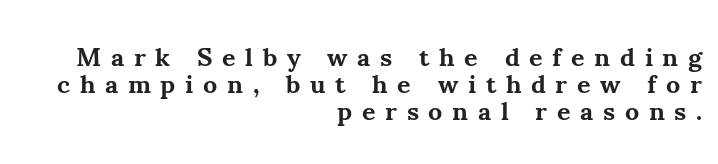
Q: Is the text bold? A: Yes.
Q: Is the text italic (slanted)? A: No, it is upright.
Q: Is the text underlined? A: No.
Q: How is the paragraph aligned? A: Right-aligned.
Q: Is the spacing between letters normal or unusually wide? A: Unusually wide.
Q: Is the spacing between lines tight, normal or loose? A: Tight.
